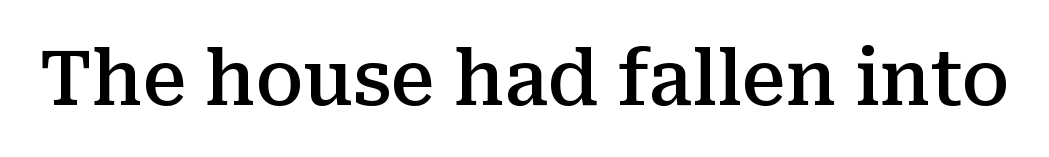
The image shows 77 px semibold serif type, upright; set normal letter spacing, not underlined; medium stroke contrast and a medium x-height.
